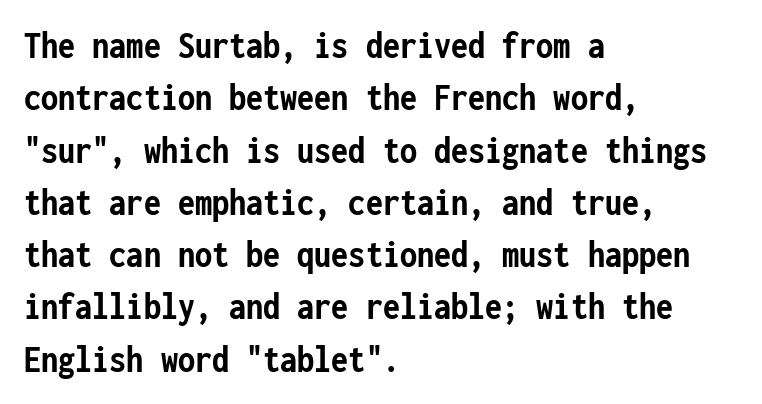
{"serif": "no", "italic": "no", "bold": "yes", "weight": "semibold", "width": "condensed", "stroke_contrast": "low", "x_height": "medium", "monospaced": "yes", "underline": "no", "align": "left", "line_spacing": "normal", "line_spacing_ratio": 1.34, "letter_spacing": "normal", "letter_spacing_em": 0.0, "glyph_px": 39}
